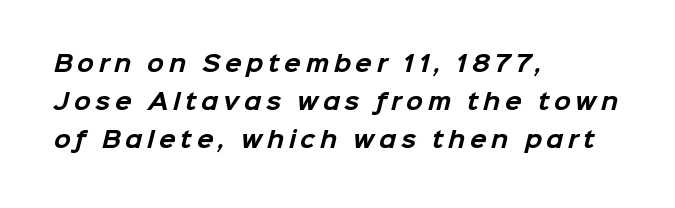
The ragged edge is on the right, which tells us the setting is flush left. You'd pick this weight for a headline — it's a proper bold. This sample uses expanded letter spacing, leaving extra air between glyphs. Descenders hang freely into open space.
